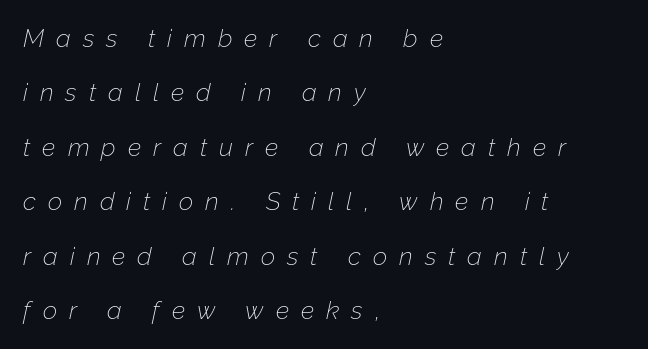
The image shows 25 px text type, italic (leaning right); set left-aligned, loose line spacing (2.18x), unusually wide letter spacing (+0.48 em), not underlined.
